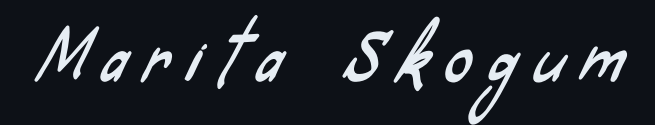
Someone cranked the tracking dial way up on this one. The passage shown is not underscored anywhere. Note the varied advance widths — an 'i' is clearly narrower than an 'm'. Grotesque or geometric, the face here clearly has no serifs.
